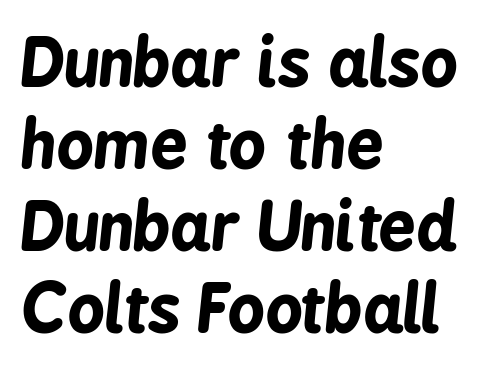
{"italic": "yes", "lean": "right", "slant_degrees": 6, "bold": "yes", "weight": "bold", "width": "condensed", "stroke_contrast": "low", "x_height": "medium", "monospaced": "no", "underline": "no", "align": "left", "line_spacing": "normal", "line_spacing_ratio": 1.26, "letter_spacing": "normal", "letter_spacing_em": 0.0, "glyph_px": 65}
